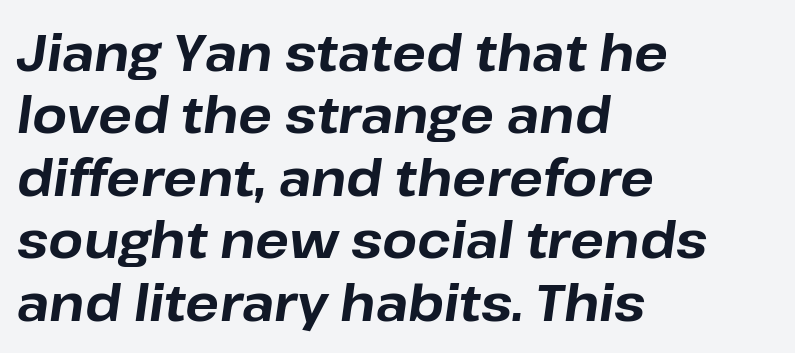
Q: Is the text bold? A: Yes.
Q: Is the text italic (slanted)? A: Yes, it leans right by about 8 degrees.
Q: Is the text underlined? A: No.
Q: How is the paragraph aligned? A: Left-aligned.
Q: Is the spacing between letters normal or unusually wide? A: Normal.
Q: Is the spacing between lines tight, normal or loose? A: Normal.
Q: Width (condensed, normal, or wide)? A: Normal.
Q: Stroke contrast? A: Low.
Q: x-height? A: Medium.
Q: Monospaced? A: No.
